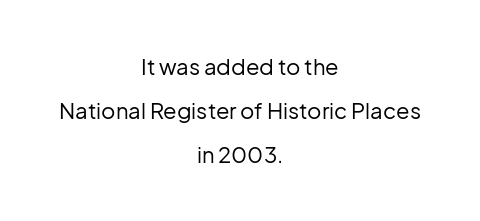
Does the lettering tilt? It doesn't — this is upright. The baseline area is clear. The cut favours lightness, reaching ordinary text weight at its darkest. Regarding leading, the lines here are spaced well apart. The setting favours the middle, as headings and verse often do. What stands out about the letter spacing? Nothing — it is the standard amount.
